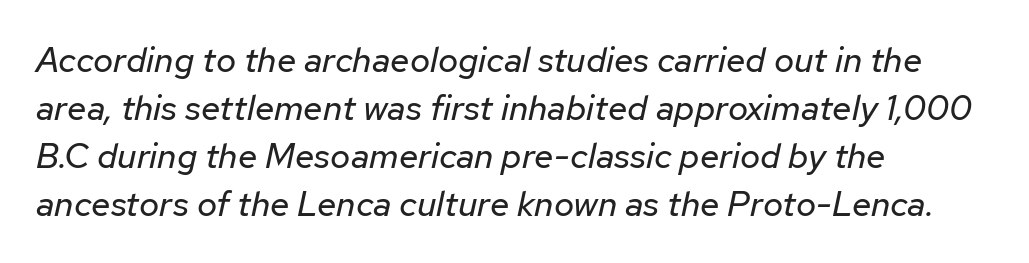
{"italic": "yes", "lean": "right", "slant_degrees": 12, "bold": "no", "weight": "regular", "width": "normal", "stroke_contrast": "low", "x_height": "medium", "monospaced": "no", "underline": "no", "align": "left", "line_spacing": "normal", "line_spacing_ratio": 1.37, "letter_spacing": "normal", "letter_spacing_em": 0.0, "glyph_px": 35}
